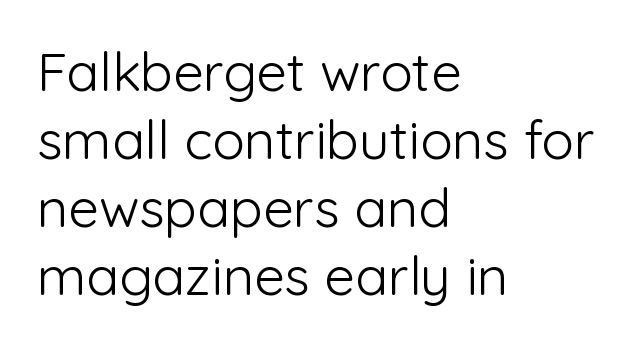
Q: Is the text bold? A: No.
Q: Is the text italic (slanted)? A: No, it is upright.
Q: Is the typeface a serif or a sans-serif typeface? A: Sans-serif.
Q: Is the text underlined? A: No.
Q: How is the paragraph aligned? A: Left-aligned.
Q: Is the spacing between letters normal or unusually wide? A: Normal.
Q: Is the spacing between lines tight, normal or loose? A: Normal.
Q: Width (condensed, normal, or wide)? A: Normal.
Q: Stroke contrast? A: Low.
Q: x-height? A: Medium.
Q: Monospaced? A: No.
